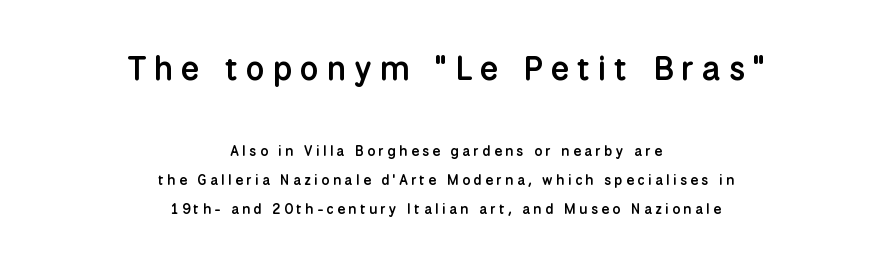
Q: Is the text bold? A: Semi-bold.
Q: Is the text italic (slanted)? A: No, it is upright.
Q: Is the typeface a serif or a sans-serif typeface? A: Sans-serif.
Q: Is the text underlined? A: No.
Q: How is the paragraph aligned? A: Centered.
Q: Is the spacing between letters normal or unusually wide? A: Unusually wide.
Q: Is the spacing between lines tight, normal or loose? A: Loose.
Q: Which block of text is set in a larger size, the first (top) or the second (bottom)? A: The first (top) one.
Q: Width (condensed, normal, or wide)? A: Normal.
Q: Stroke contrast? A: Low.
Q: x-height? A: Medium.
Q: Monospaced? A: No.
